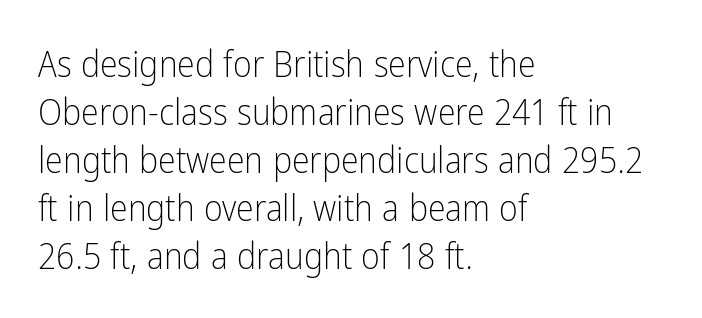
Type style note: lacks serifs. The rendering uses natural spacing where letterforms have individual widths. Rows of type keep a routine distance in the vertical direction. The strip under each line holds only bare page. The weight tops out at a normal text grade.
